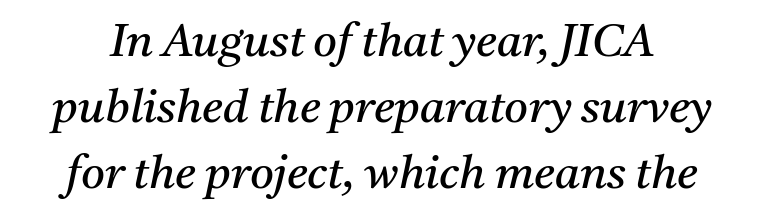
Q: Is the text bold? A: No.
Q: Is the text italic (slanted)? A: Yes, it leans right by about 11 degrees.
Q: Is the typeface a serif or a sans-serif typeface? A: Serif.
Q: Is the text underlined? A: No.
Q: Is the spacing between letters normal or unusually wide? A: Normal.
Q: Is the spacing between lines tight, normal or loose? A: Normal.
Q: Width (condensed, normal, or wide)? A: Normal.
Q: Stroke contrast? A: Medium.
Q: x-height? A: Medium.
Q: Monospaced? A: No.
